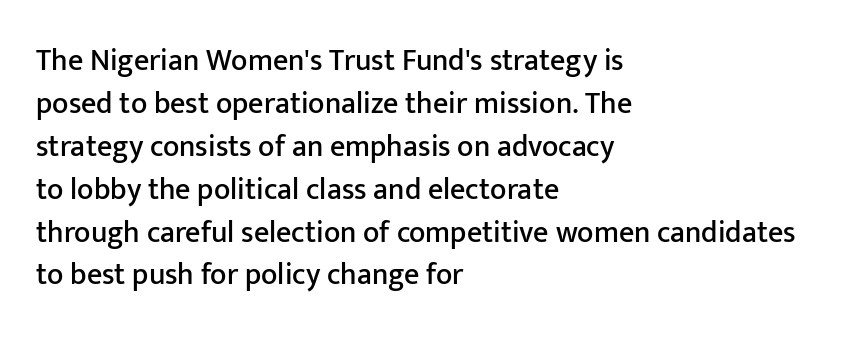
The image shows 30 px sans-serif type, upright; set left-aligned, normal line spacing (1.43x), normal letter spacing, not underlined; low stroke contrast and a medium x-height.
